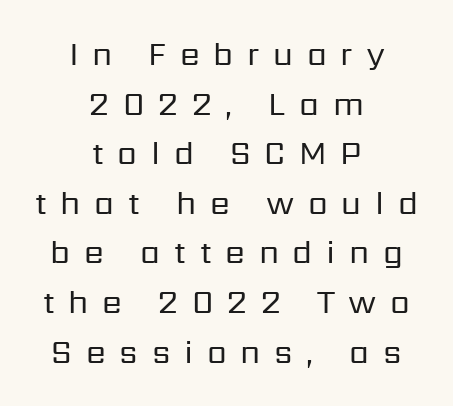
Q: Is the text bold? A: No.
Q: Is the text italic (slanted)? A: No, it is upright.
Q: Is the typeface a serif or a sans-serif typeface? A: Sans-serif.
Q: Is the text underlined? A: No.
Q: How is the paragraph aligned? A: Centered.
Q: Is the spacing between letters normal or unusually wide? A: Unusually wide.
Q: Is the spacing between lines tight, normal or loose? A: Normal.
Q: Width (condensed, normal, or wide)? A: Normal.
Q: Stroke contrast? A: Low.
Q: x-height? A: Medium.
Q: Monospaced? A: No.
